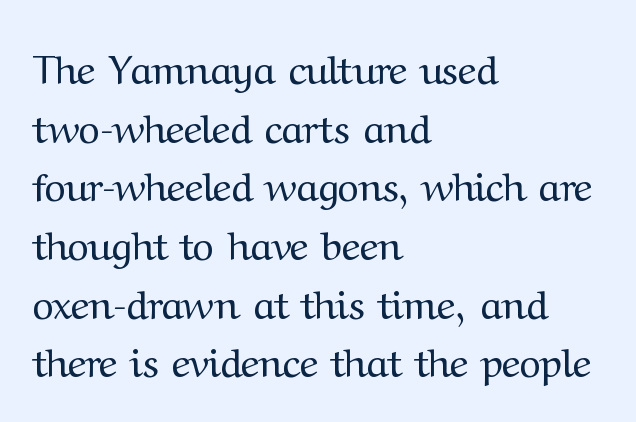
{"serif": "yes", "italic": "no", "bold": "no", "weight": "regular", "width": "normal", "stroke_contrast": "medium", "x_height": "medium", "monospaced": "no", "underline": "no", "align": "left", "line_spacing": "normal", "line_spacing_ratio": 1.43, "letter_spacing": "normal", "letter_spacing_em": 0.0, "glyph_px": 41}
